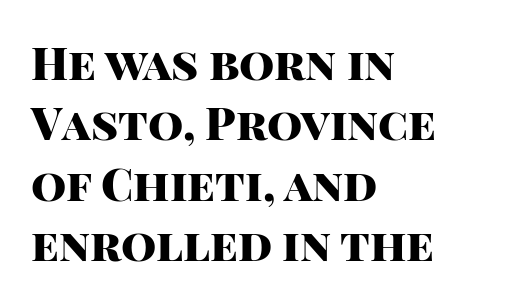
{"serif": "no", "italic": "no", "bold": "yes", "weight": "heavy", "width": "normal", "stroke_contrast": "high", "x_height": "large", "monospaced": "no", "underline": "no", "align": "left", "line_spacing": "normal", "line_spacing_ratio": 1.34, "letter_spacing": "normal", "letter_spacing_em": 0.0, "glyph_px": 45}
